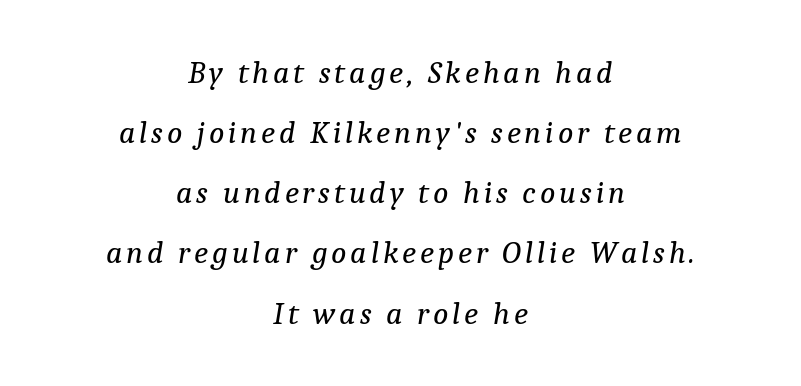
{"serif": "yes", "italic": "yes", "lean": "right", "slant_degrees": 9, "bold": "no", "weight": "regular", "width": "normal", "stroke_contrast": "low", "x_height": "medium", "monospaced": "no", "underline": "no", "align": "center", "line_spacing_ratio": 1.88, "glyph_px": 32}
